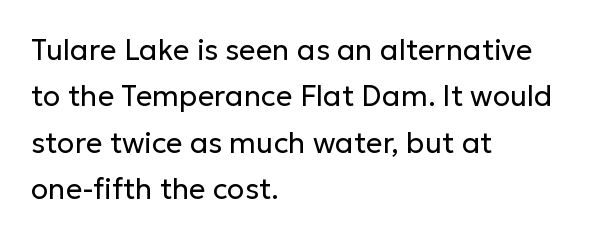
Q: Is the text bold? A: No.
Q: Is the text italic (slanted)? A: No, it is upright.
Q: Is the typeface a serif or a sans-serif typeface? A: Sans-serif.
Q: Is the text underlined? A: No.
Q: How is the paragraph aligned? A: Left-aligned.
Q: Is the spacing between letters normal or unusually wide? A: Normal.
Q: Is the spacing between lines tight, normal or loose? A: Normal.
Q: Width (condensed, normal, or wide)? A: Normal.
Q: Stroke contrast? A: Low.
Q: x-height? A: Medium.
Q: Monospaced? A: No.
